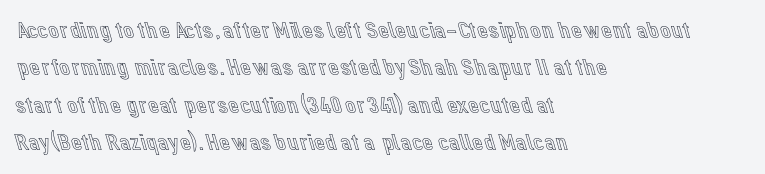
{"underline": "no", "align": "left", "line_spacing": "normal", "line_spacing_ratio": 1.56, "letter_spacing": "normal", "letter_spacing_em": 0.0, "glyph_px": 24}
